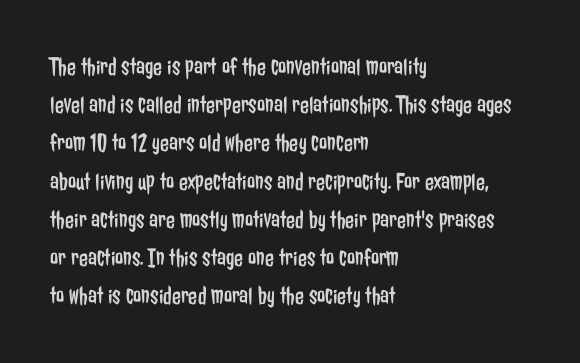
The vertical gap from one line to the next is medium. Quick note: underline off. The characters are drawn with everyday or finer stroke widths. A typesetter would mark this as roman, not italic. Caption: multi-line text, flush left, ragged right.
